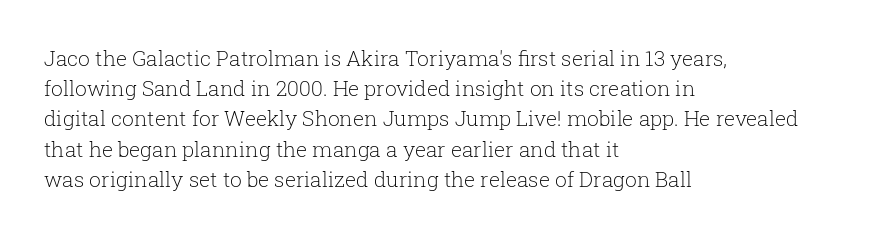
Regarding leading, the lines here are spaced in the standard way. Underline: absent. A classic flush-left, rag-right setting is used for this passage. Every character sits straight up, as roman type does.
